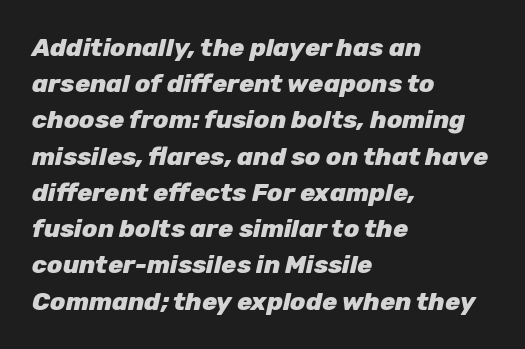
This sample keeps an unexceptional amount of space between lines. Glyph-to-glyph distance matches everyday printed text. The strokes are fattened all the way to bold. Designer's note — italics engaged. Just letters on the line, the space beneath them empty.
